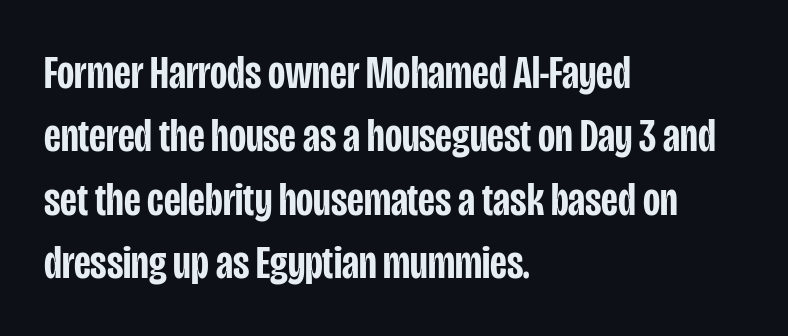
{"serif": "no", "italic": "no", "bold": "semi", "weight": "semibold", "width": "condensed", "stroke_contrast": "low", "x_height": "large", "monospaced": "no", "underline": "no", "align": "left", "line_spacing": "normal", "line_spacing_ratio": 1.35, "letter_spacing": "normal", "letter_spacing_em": 0.0, "glyph_px": 47}
